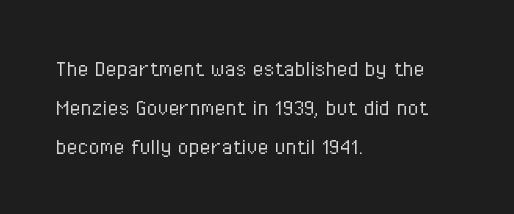
The space between consecutive lines is moderate. In terms of letterspacing, this is plain default setting. This rendering features lettering with no underline. Is the stroke heavy? The answer is a plain regular-or-lighter.
